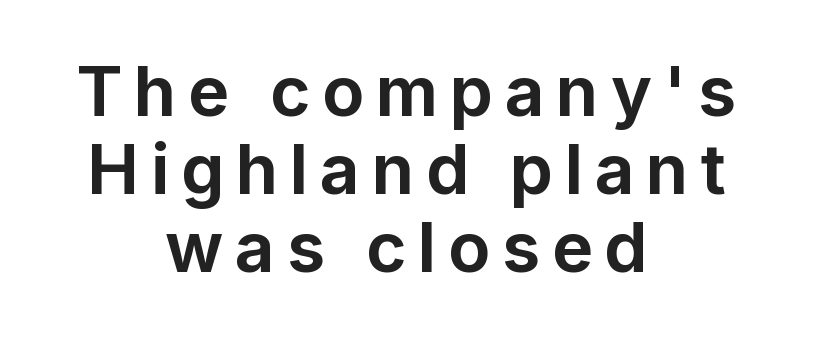
Q: Is the text bold? A: Yes.
Q: Is the text italic (slanted)? A: No, it is upright.
Q: Is the typeface a serif or a sans-serif typeface? A: Sans-serif.
Q: Is the text underlined? A: No.
Q: How is the paragraph aligned? A: Centered.
Q: Is the spacing between lines tight, normal or loose? A: Tight.
Q: Width (condensed, normal, or wide)? A: Normal.
Q: Stroke contrast? A: Low.
Q: x-height? A: Medium.
Q: Monospaced? A: No.
